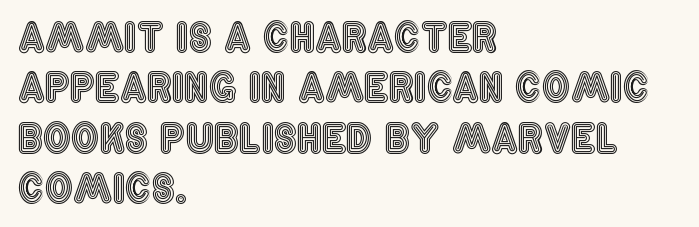
Q: Is the text italic (slanted)? A: No, it is upright.
Q: Is the text underlined? A: No.
Q: How is the paragraph aligned? A: Left-aligned.
Q: Is the spacing between letters normal or unusually wide? A: Normal.
Q: Is the spacing between lines tight, normal or loose? A: Normal.
Q: Width (condensed, normal, or wide)? A: Condensed.
Q: x-height? A: Large.
Q: Monospaced? A: No.
